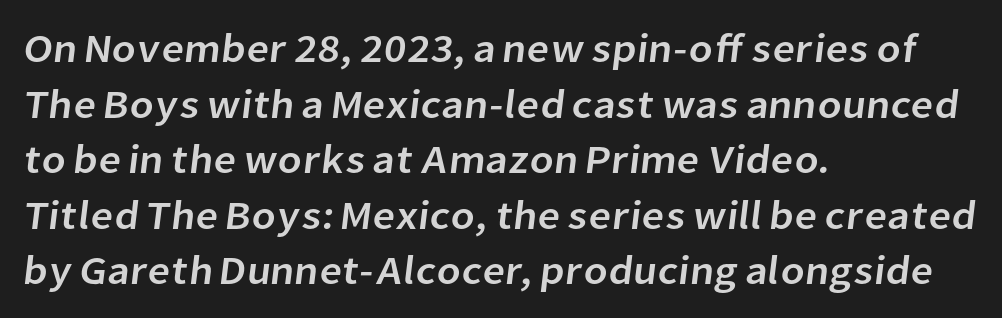
No extra tracking has been applied to these lines. Left-aligned paragraph, ragged on the right. The rendering uses natural spacing where letterforms have individual widths. This block has exactly the height ordinary leading produces.
